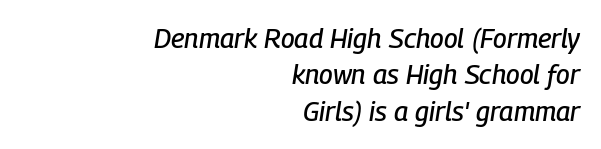
{"italic": "yes", "lean": "right", "slant_degrees": 9, "underline": "no", "align": "right", "line_spacing": "normal", "line_spacing_ratio": 1.35, "letter_spacing": "normal", "letter_spacing_em": 0.0, "glyph_px": 27}
